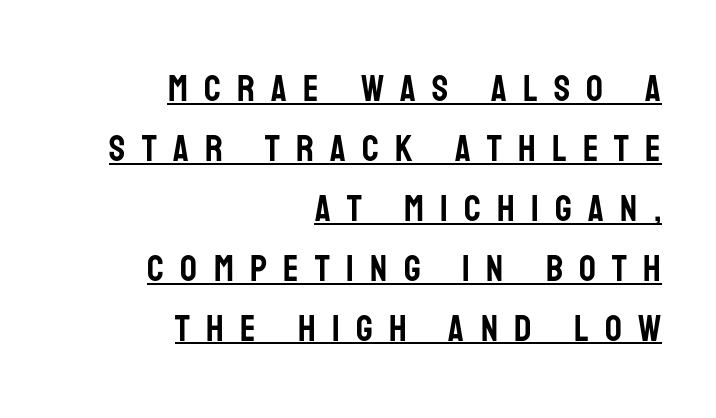
{"serif": "no", "italic": "no", "width": "condensed", "stroke_contrast": "low", "x_height": "large", "monospaced": "no", "underline": "yes", "align": "right", "line_spacing": "normal", "line_spacing_ratio": 1.62, "letter_spacing": "wide", "letter_spacing_em": 0.44, "glyph_px": 37}
